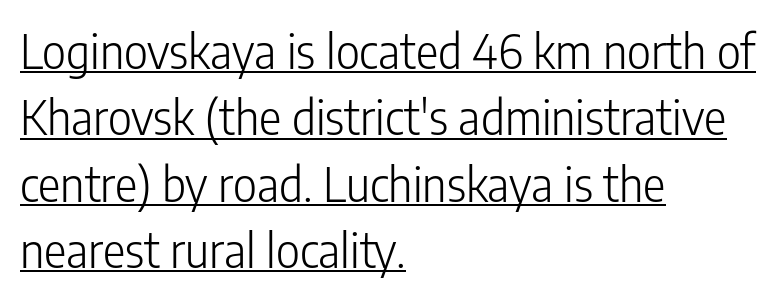
Q: Is the text bold? A: No.
Q: Is the text italic (slanted)? A: No, it is upright.
Q: Is the typeface a serif or a sans-serif typeface? A: Sans-serif.
Q: Is the text underlined? A: Yes.
Q: How is the paragraph aligned? A: Left-aligned.
Q: Is the spacing between letters normal or unusually wide? A: Normal.
Q: Is the spacing between lines tight, normal or loose? A: Normal.
Q: Width (condensed, normal, or wide)? A: Condensed.
Q: Stroke contrast? A: Low.
Q: x-height? A: Medium.
Q: Monospaced? A: No.
